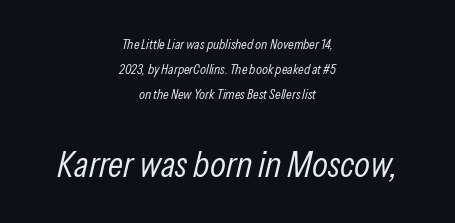
The image shows 37 px light, condensed type, italic (leaning right); set centered, line spacing 1.79x, normal letter spacing, not underlined; the second (bottom) block is 2.64x larger; low stroke contrast and a medium x-height.
